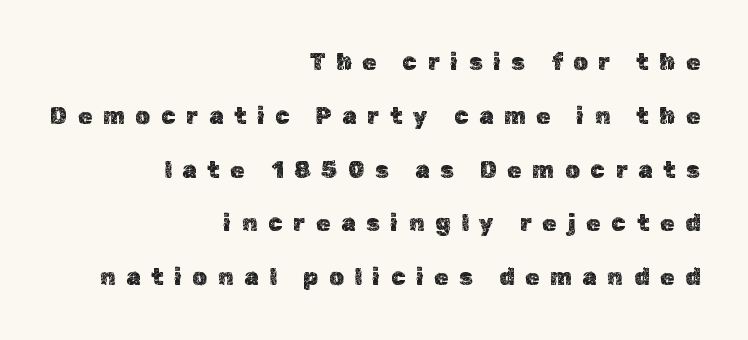
Designer's note — italics off, roman on. Teacher's note: observe the even right margin — that is flush-right alignment. Is the letter spacing exaggerated? Yes — the characters are pushed far apart. Beneath every word, the page is bare. In terms of leading, this rendering errs on the spacious side.
